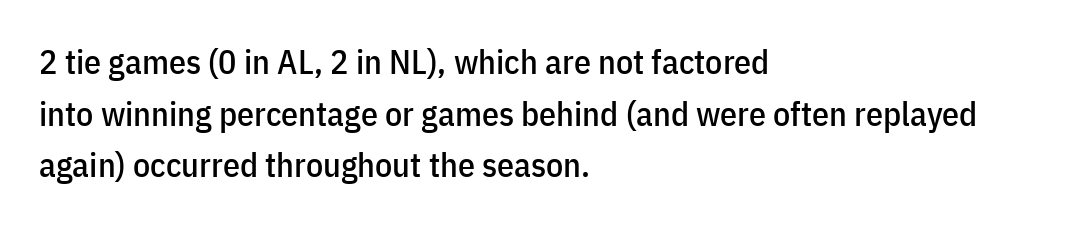
{"serif": "no", "italic": "no", "width": "condensed", "stroke_contrast": "low", "x_height": "medium", "monospaced": "no", "underline": "no", "align": "left", "line_spacing": "normal", "line_spacing_ratio": 1.52, "letter_spacing": "normal", "letter_spacing_em": 0.0, "glyph_px": 34}
